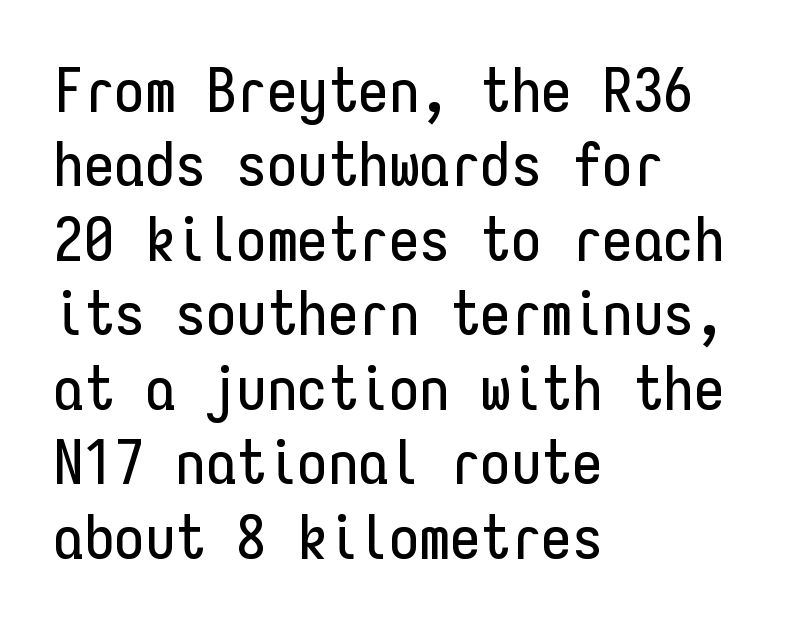
These lines are rendered in a fixed-pitch font. Just letters on the line, the space beneath them empty. The lines are quadded left. Students, note that the glyphs here touch the page at normal intervals.
